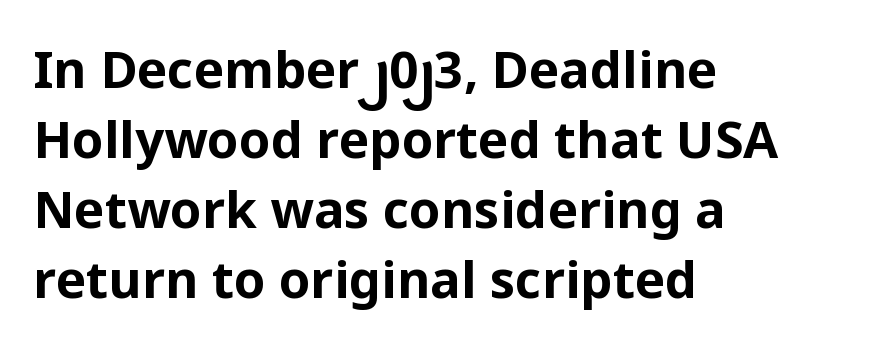
The image shows 51 px bold sans-serif type, upright; set left-aligned, normal line spacing (1.37x), normal letter spacing, not underlined; low stroke contrast and a medium x-height.
